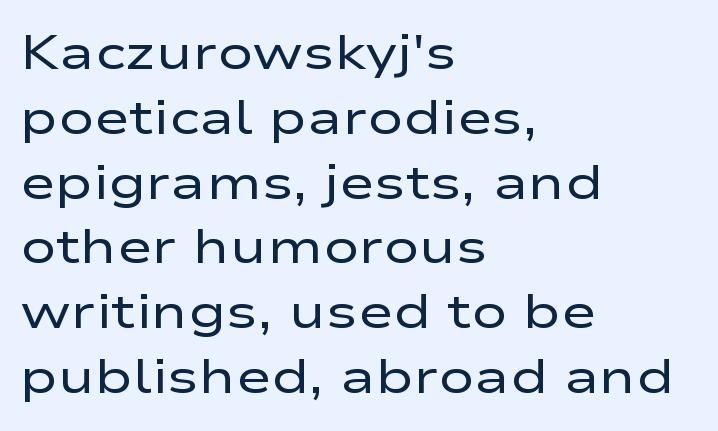
Q: Is the text bold? A: No.
Q: Is the text italic (slanted)? A: No, it is upright.
Q: Is the typeface a serif or a sans-serif typeface? A: Sans-serif.
Q: Is the text underlined? A: No.
Q: How is the paragraph aligned? A: Left-aligned.
Q: Is the spacing between letters normal or unusually wide? A: Normal.
Q: Is the spacing between lines tight, normal or loose? A: Normal.
Q: Width (condensed, normal, or wide)? A: Wide.
Q: Stroke contrast? A: Low.
Q: x-height? A: Medium.
Q: Monospaced? A: No.
